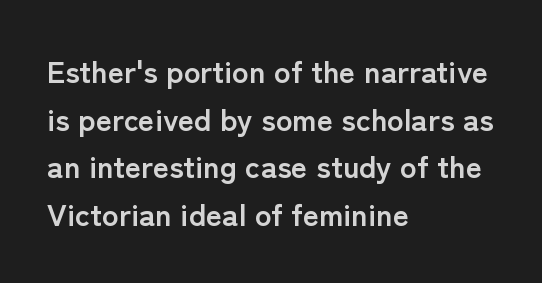
The image shows 31 px semibold sans-serif type, upright; set left-aligned, normal line spacing (1.54x), normal letter spacing, not underlined; low stroke contrast and a medium x-height.
